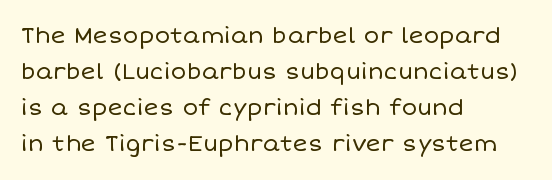
{"italic": "no", "bold": "no", "underline": "no", "align": "left", "line_spacing": "normal", "line_spacing_ratio": 1.57, "letter_spacing": "normal", "letter_spacing_em": 0.0, "glyph_px": 23}
